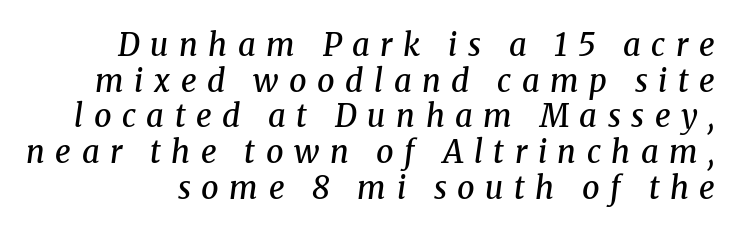
{"serif": "yes", "italic": "yes", "lean": "right", "slant_degrees": 8, "bold": "semi", "weight": "semibold", "width": "normal", "stroke_contrast": "medium", "x_height": "medium", "monospaced": "no", "underline": "no", "line_spacing": "tight", "line_spacing_ratio": 1.15, "letter_spacing": "wide", "letter_spacing_em": 0.34, "glyph_px": 31}
